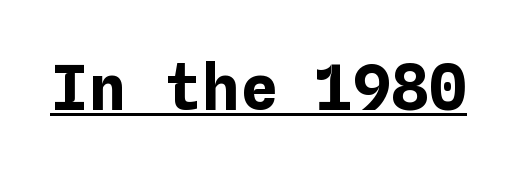
Letter spacing: default. Does the weight exceed regular? Yes, all the way to bold. Is there an underline? Yes — a line sits under the letters. When letters stand straight like this, we call the style roman or upright.
